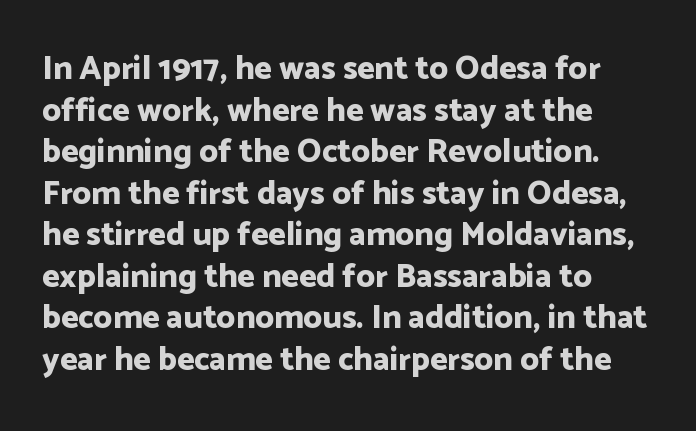
{"serif": "no", "italic": "no", "bold": "yes", "weight": "bold", "width": "normal", "stroke_contrast": "low", "x_height": "medium", "monospaced": "no", "underline": "no", "align": "left", "line_spacing": "normal", "line_spacing_ratio": 1.26, "letter_spacing": "normal", "letter_spacing_em": 0.0, "glyph_px": 33}
